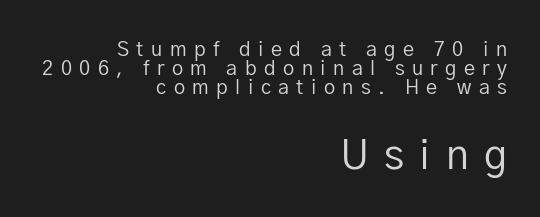
The image shows 41 px regular-weight sans-serif type, upright; set right-aligned, tight line spacing (0.96x), unusually wide letter spacing (+0.37 em), not underlined; the second (bottom) block is 2.05x larger; low stroke contrast and a medium x-height.
